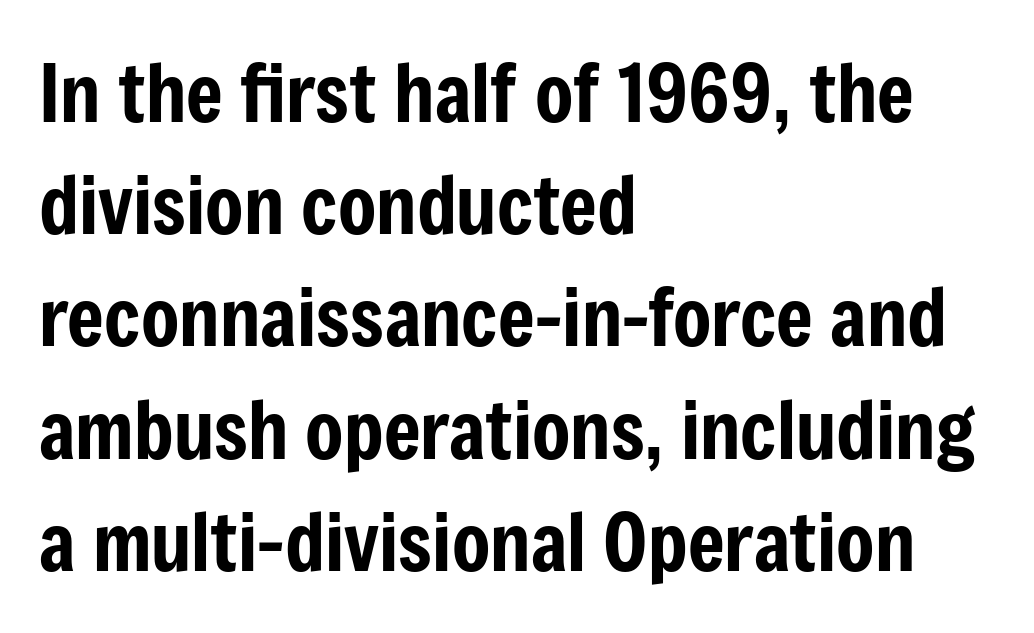
Q: Is the text italic (slanted)? A: No, it is upright.
Q: Is the typeface a serif or a sans-serif typeface? A: Sans-serif.
Q: Is the text underlined? A: No.
Q: How is the paragraph aligned? A: Left-aligned.
Q: Is the spacing between letters normal or unusually wide? A: Normal.
Q: Is the spacing between lines tight, normal or loose? A: Normal.
Q: Width (condensed, normal, or wide)? A: Condensed.
Q: Stroke contrast? A: Low.
Q: x-height? A: Medium.
Q: Monospaced? A: No.
